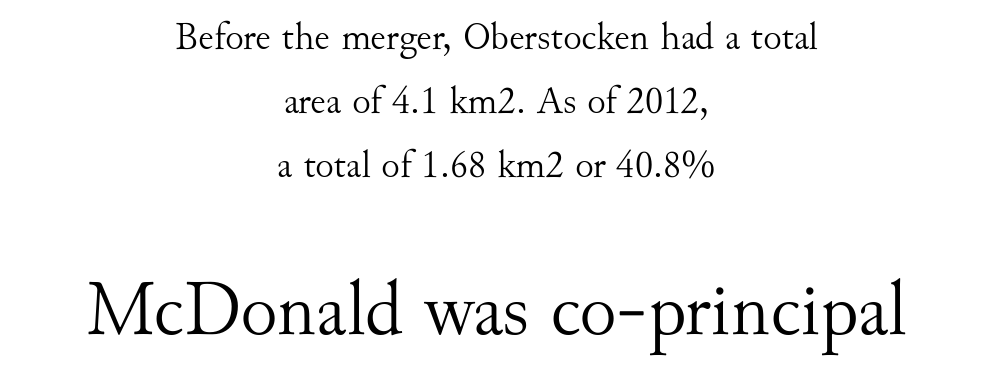
Q: Is the text bold? A: No.
Q: Is the text italic (slanted)? A: No, it is upright.
Q: Is the typeface a serif or a sans-serif typeface? A: Serif.
Q: Is the text underlined? A: No.
Q: How is the paragraph aligned? A: Centered.
Q: Is the spacing between letters normal or unusually wide? A: Normal.
Q: Is the spacing between lines tight, normal or loose? A: Normal.
Q: Which block of text is set in a larger size, the first (top) or the second (bottom)? A: The second (bottom) one.
Q: Width (condensed, normal, or wide)? A: Normal.
Q: Stroke contrast? A: Medium.
Q: x-height? A: Small.
Q: Monospaced? A: No.
